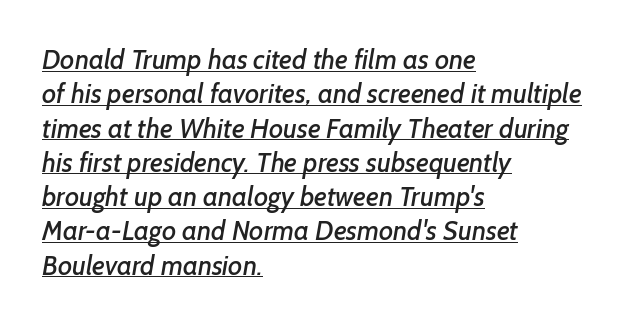
{"underline": "yes", "align": "left", "line_spacing": "normal", "line_spacing_ratio": 1.27, "letter_spacing": "normal", "letter_spacing_em": 0.0, "glyph_px": 27}
